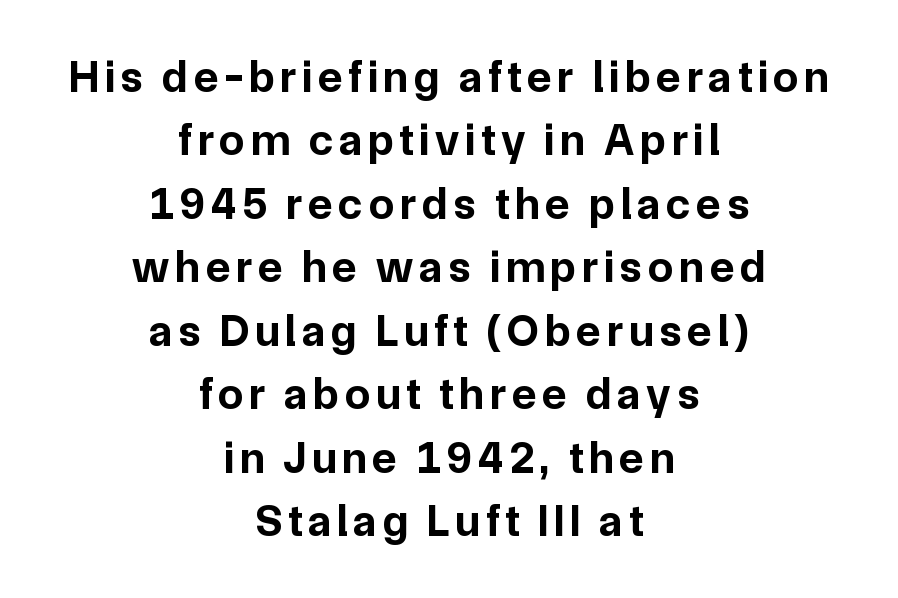
{"serif": "no", "italic": "no", "bold": "yes", "weight": "bold", "width": "normal", "stroke_contrast": "low", "x_height": "medium", "monospaced": "no", "underline": "no", "align": "center", "line_spacing": "normal", "line_spacing_ratio": 1.41, "glyph_px": 45}
